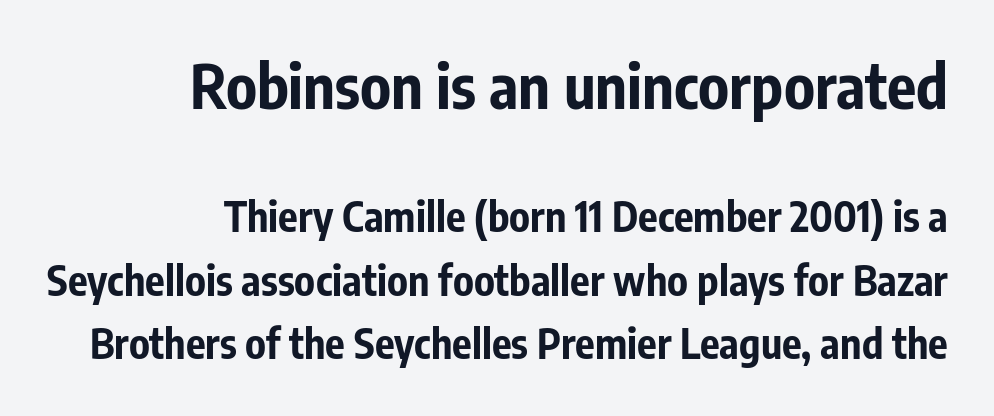
Where is the straight margin? On the right. Reading down the column, the eye jumps a familiar distance to each next line. Posture: upright roman. Does the type have serifs? No, each stem ends abruptly. The sample has been set heavy, in full bold.
